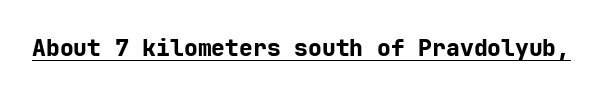
Q: Is the text bold? A: Yes.
Q: Is the text italic (slanted)? A: No, it is upright.
Q: Is the text underlined? A: Yes.
Q: Is the spacing between letters normal or unusually wide? A: Normal.
